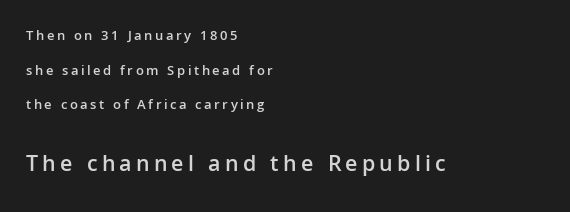
The image shows 23 px text type, upright; set left-aligned, loose line spacing (2.47x), not underlined; the second (bottom) block is 1.64x larger.
